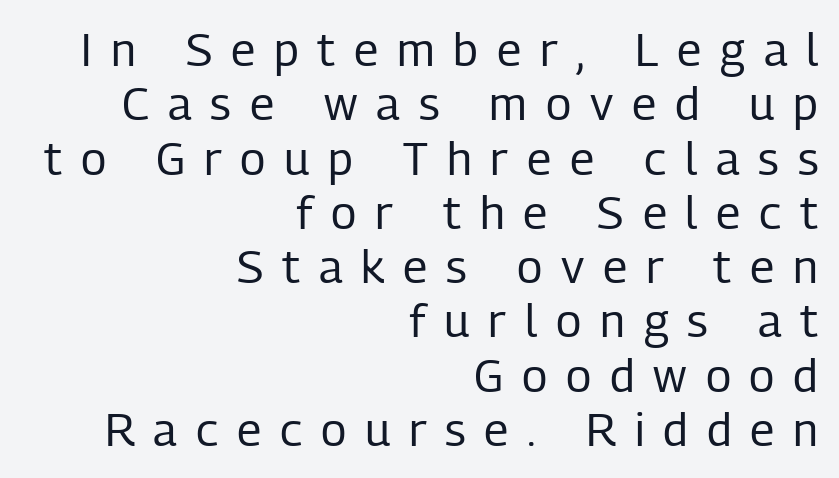
Where is the straight margin? On the right. The typesetting does not lean heavy: it is not bold. Characters follow at a spacing far wider than the type designer built in. The foot of each line stays bare and open.
